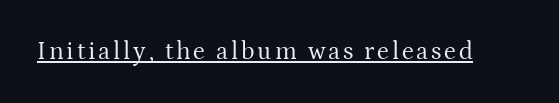
Stems here are at most as thick as an everyday book face. The specimen reads as upright at a glance. Underlining? Definitely there.
